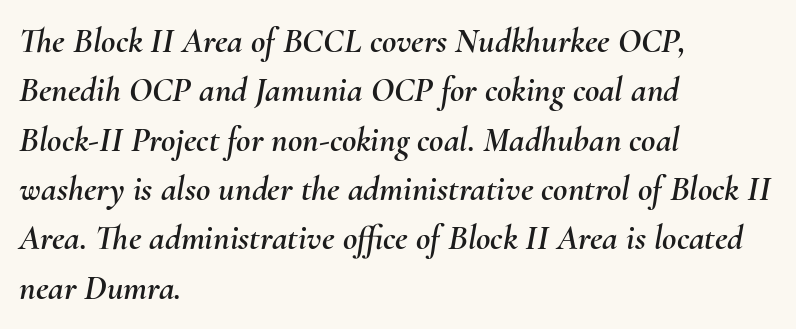
{"italic": "yes", "lean": "right", "slant_degrees": 10, "width": "normal", "stroke_contrast": "medium", "x_height": "small", "monospaced": "no", "underline": "no", "align": "left", "line_spacing": "normal", "line_spacing_ratio": 1.41, "letter_spacing": "normal", "letter_spacing_em": 0.0, "glyph_px": 35}
